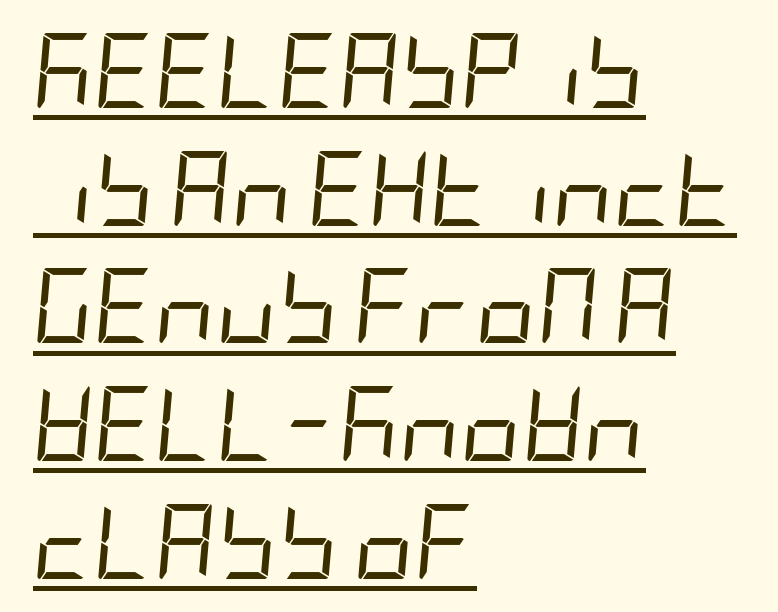
Q: Is the text bold? A: No.
Q: Is the text italic (slanted)? A: Yes, it leans right by about 5 degrees.
Q: Is the text underlined? A: Yes.
Q: How is the paragraph aligned? A: Left-aligned.
Q: Is the spacing between letters normal or unusually wide? A: Normal.
Q: Is the spacing between lines tight, normal or loose? A: Normal.
Q: Width (condensed, normal, or wide)? A: Condensed.
Q: Stroke contrast? A: Low.
Q: x-height? A: Large.
